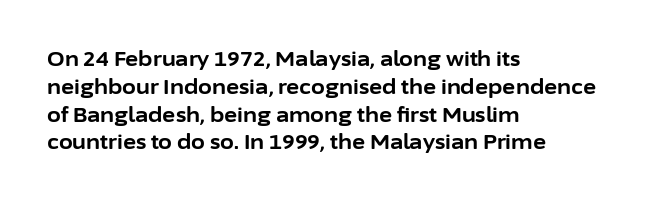
The image shows 20 px bold type, upright; set left-aligned, normal line spacing (1.39x), normal letter spacing, not underlined.
